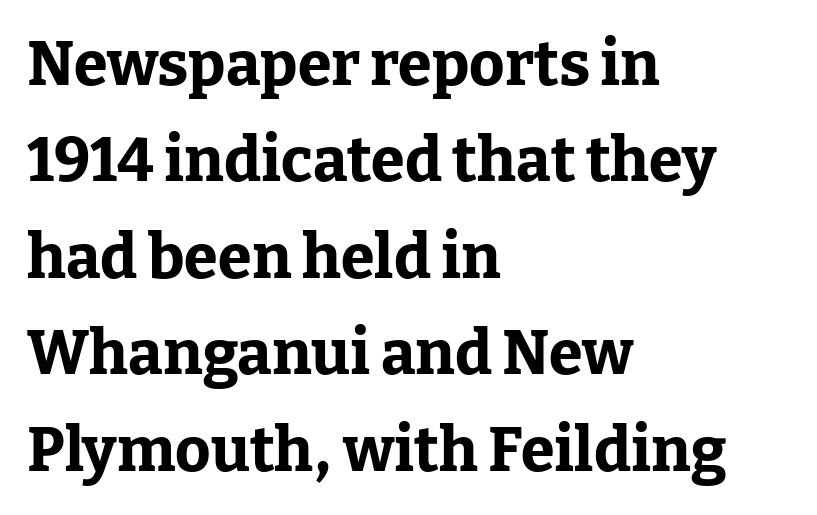
{"serif": "yes", "italic": "no", "bold": "yes", "weight": "bold", "width": "normal", "stroke_contrast": "low", "x_height": "medium", "monospaced": "no", "underline": "no", "align": "left", "line_spacing": "normal", "line_spacing_ratio": 1.58, "letter_spacing": "normal", "letter_spacing_em": 0.0, "glyph_px": 61}
